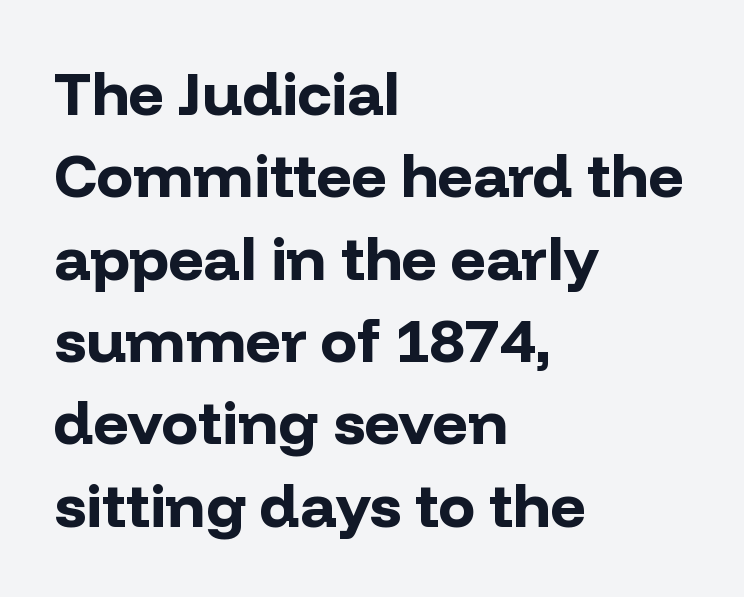
The image shows 61 px bold sans-serif type, upright; set left-aligned, normal line spacing (1.35x), normal letter spacing, not underlined; low stroke contrast and a medium x-height.
